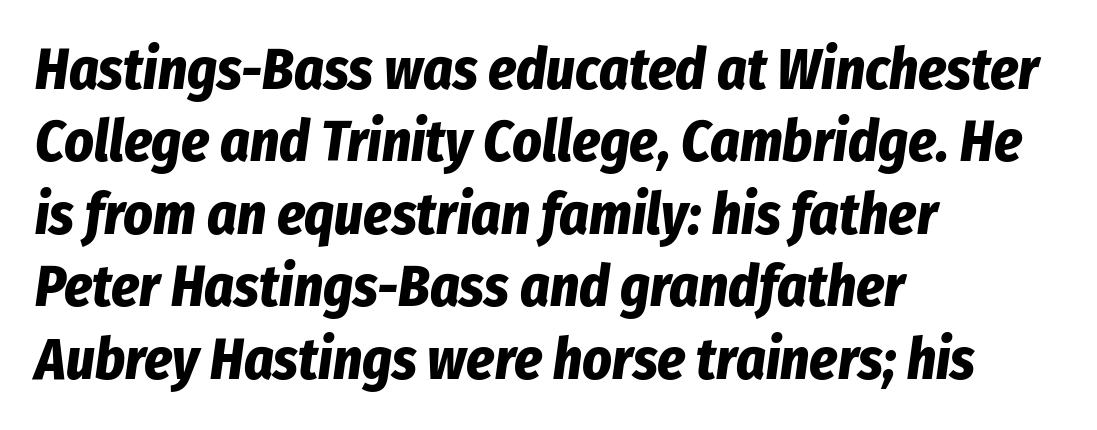
{"italic": "yes", "lean": "right", "slant_degrees": 8, "bold": "yes", "weight": "bold", "width": "condensed", "stroke_contrast": "low", "x_height": "medium", "monospaced": "no", "underline": "no", "align": "left", "line_spacing": "normal", "line_spacing_ratio": 1.27, "letter_spacing": "normal", "letter_spacing_em": 0.0, "glyph_px": 57}
